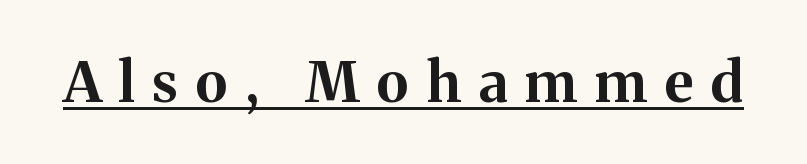
The image shows 56 px bold serif type, upright; set unusually wide letter spacing (+0.32 em), underlined; medium stroke contrast and a medium x-height.
